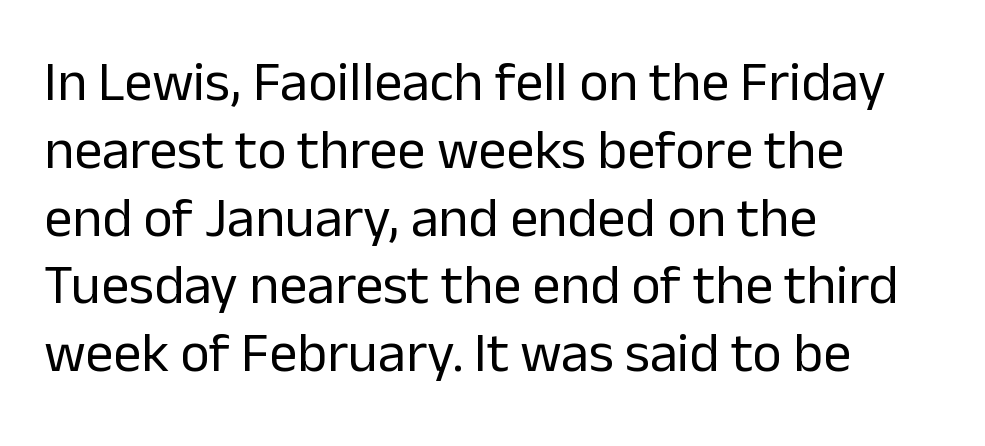
{"serif": "no", "italic": "no", "bold": "no", "weight": "regular", "width": "normal", "stroke_contrast": "low", "x_height": "medium", "monospaced": "no", "underline": "no", "align": "left", "line_spacing_ratio": 1.21, "letter_spacing": "normal", "letter_spacing_em": 0.0, "glyph_px": 56}
